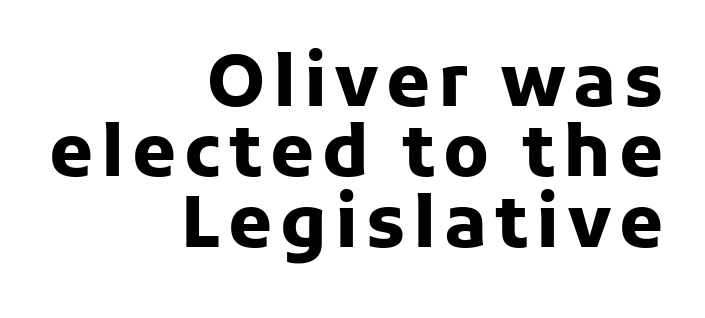
{"serif": "no", "italic": "no", "bold": "yes", "weight": "heavy", "width": "normal", "stroke_contrast": "low", "x_height": "medium", "monospaced": "no", "underline": "no", "align": "right", "line_spacing": "tight", "line_spacing_ratio": 0.99, "glyph_px": 71}
